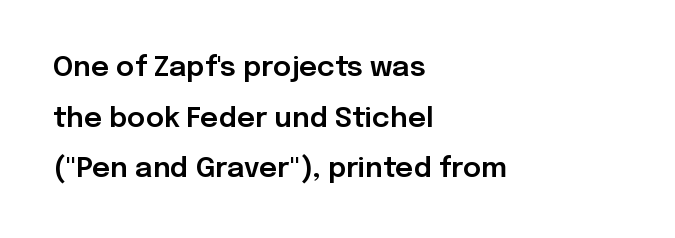
{"serif": "no", "italic": "no", "width": "normal", "stroke_contrast": "low", "x_height": "medium", "monospaced": "no", "underline": "no", "align": "left", "line_spacing_ratio": 1.81, "letter_spacing": "normal", "letter_spacing_em": 0.0, "glyph_px": 28}
